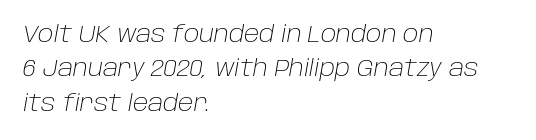
{"italic": "yes", "lean": "right", "slant_degrees": 10, "bold": "no", "underline": "no", "align": "left", "line_spacing": "normal", "line_spacing_ratio": 1.49, "letter_spacing": "normal", "letter_spacing_em": 0.0, "glyph_px": 23}
